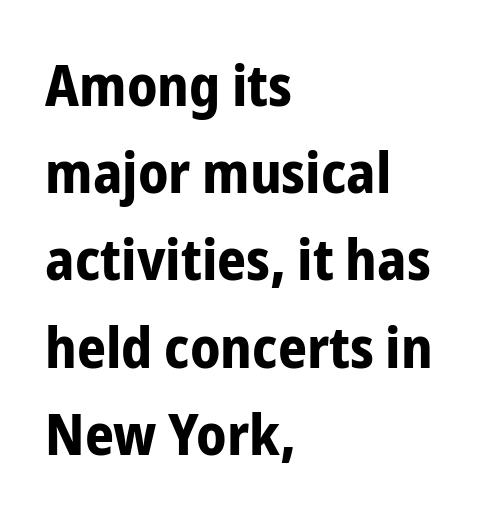
A typesetter would call this leading conventional body-copy spacing. You can tell it's not italic because the verticals are truly vertical. The letterforms sit shoulder to shoulder at normal distance. Type without underlining. Heavy, bold letterforms. Serif or sans? Sans — the stroke terminals are bare.
